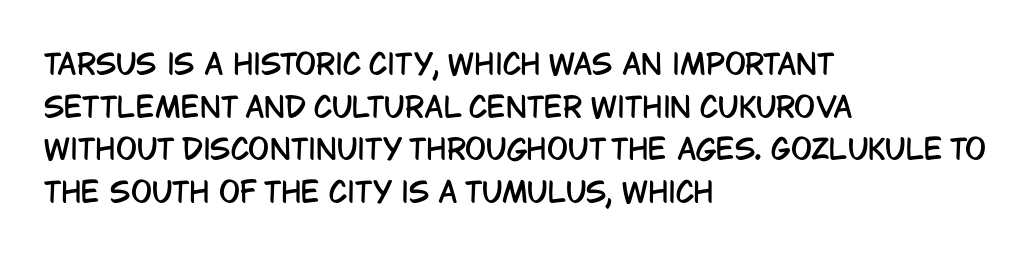
Q: Is the text italic (slanted)? A: No, it is upright.
Q: Is the typeface a serif or a sans-serif typeface? A: Sans-serif.
Q: Is the text underlined? A: No.
Q: How is the paragraph aligned? A: Left-aligned.
Q: Is the spacing between letters normal or unusually wide? A: Normal.
Q: Is the spacing between lines tight, normal or loose? A: Normal.
Q: Width (condensed, normal, or wide)? A: Condensed.
Q: Stroke contrast? A: Low.
Q: x-height? A: Large.
Q: Monospaced? A: No.
